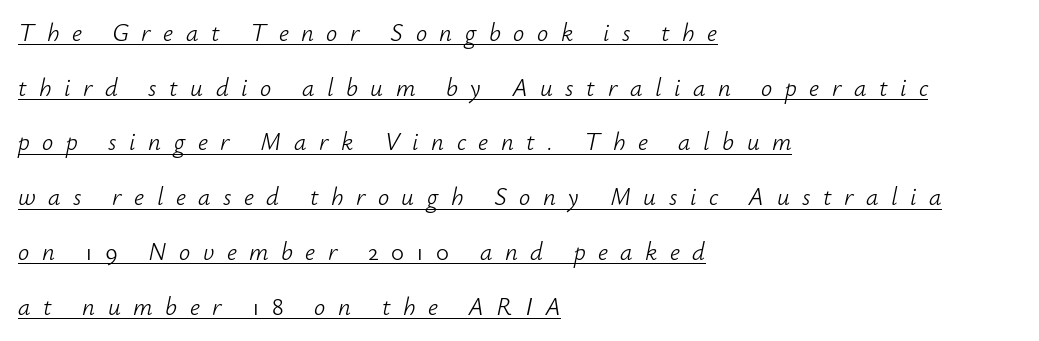
{"italic": "yes", "lean": "right", "slant_degrees": 12, "bold": "no", "underline": "yes", "align": "left", "line_spacing": "loose", "line_spacing_ratio": 2.19, "letter_spacing": "wide", "letter_spacing_em": 0.5, "glyph_px": 25}
